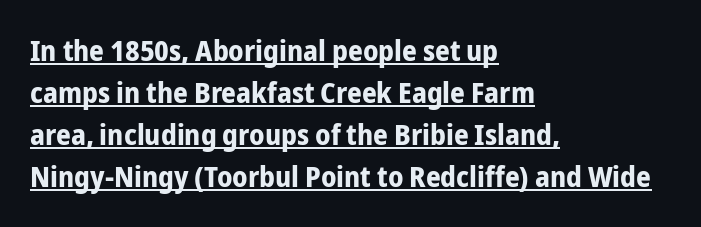
Q: Is the text bold? A: Yes.
Q: Is the text italic (slanted)? A: No, it is upright.
Q: Is the typeface a serif or a sans-serif typeface? A: Sans-serif.
Q: Is the text underlined? A: Yes.
Q: How is the paragraph aligned? A: Left-aligned.
Q: Is the spacing between letters normal or unusually wide? A: Normal.
Q: Is the spacing between lines tight, normal or loose? A: Normal.
Q: Width (condensed, normal, or wide)? A: Condensed.
Q: Stroke contrast? A: Low.
Q: x-height? A: Medium.
Q: Monospaced? A: No.
